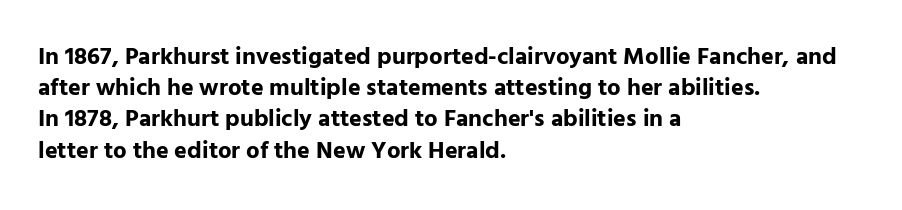
Q: Is the text bold? A: Yes.
Q: Is the text italic (slanted)? A: No, it is upright.
Q: Is the text underlined? A: No.
Q: How is the paragraph aligned? A: Left-aligned.
Q: Is the spacing between letters normal or unusually wide? A: Normal.
Q: Is the spacing between lines tight, normal or loose? A: Normal.
